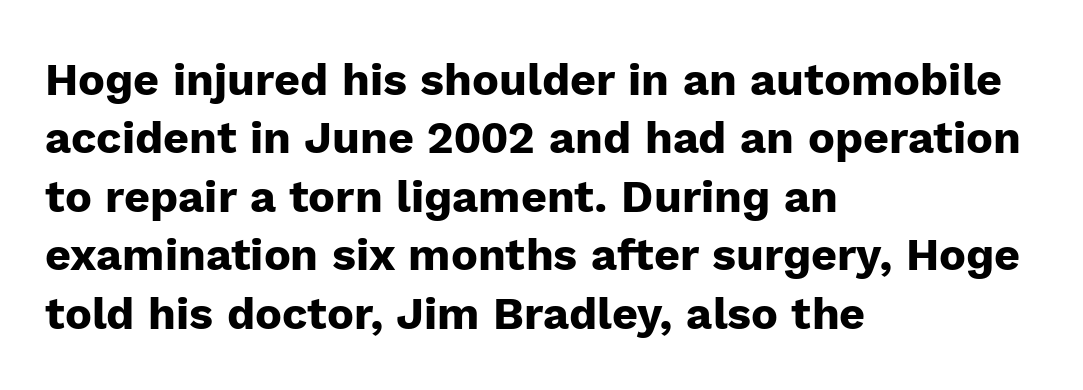
{"serif": "no", "italic": "no", "bold": "yes", "weight": "heavy", "width": "normal", "stroke_contrast": "low", "x_height": "medium", "monospaced": "no", "underline": "no", "align": "left", "line_spacing": "normal", "line_spacing_ratio": 1.3, "letter_spacing": "normal", "letter_spacing_em": 0.0, "glyph_px": 45}
